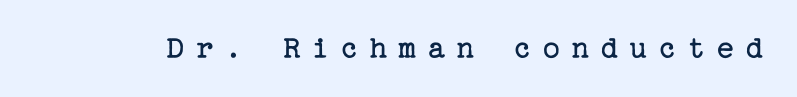
Q: Is the text bold? A: No.
Q: Is the text italic (slanted)? A: No, it is upright.
Q: Is the typeface a serif or a sans-serif typeface? A: Serif.
Q: Is the text underlined? A: No.
Q: Is the spacing between letters normal or unusually wide? A: Unusually wide.
Q: Width (condensed, normal, or wide)? A: Normal.
Q: Stroke contrast? A: Low.
Q: x-height? A: Medium.
